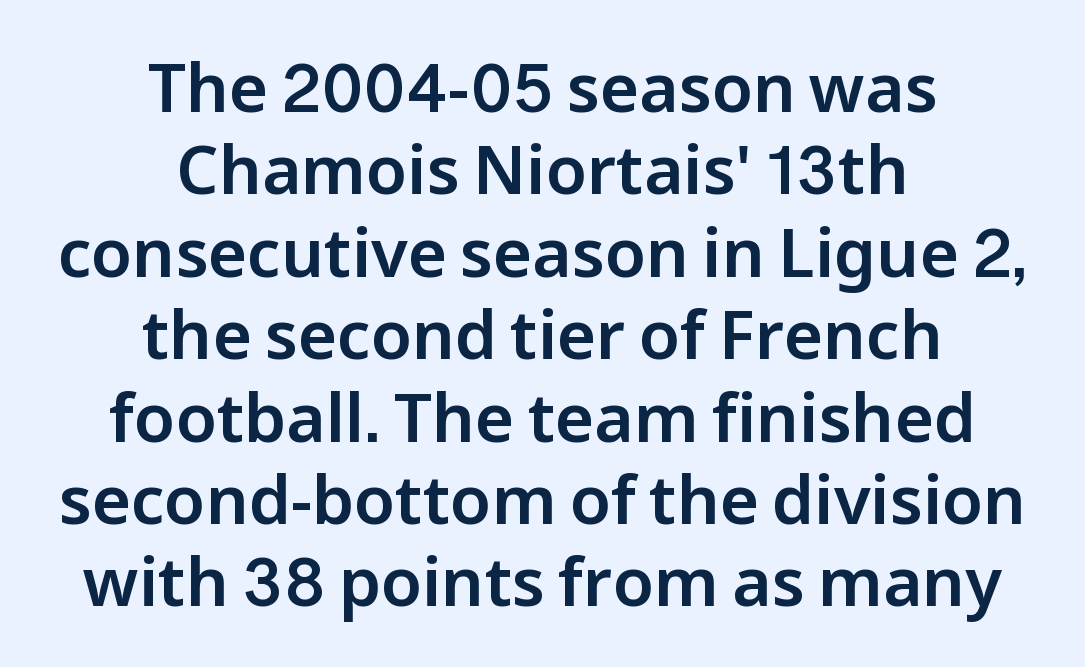
Q: Is the text italic (slanted)? A: No, it is upright.
Q: Is the typeface a serif or a sans-serif typeface? A: Sans-serif.
Q: Is the text underlined? A: No.
Q: How is the paragraph aligned? A: Centered.
Q: Is the spacing between letters normal or unusually wide? A: Normal.
Q: Width (condensed, normal, or wide)? A: Normal.
Q: Stroke contrast? A: Low.
Q: x-height? A: Medium.
Q: Monospaced? A: No.
